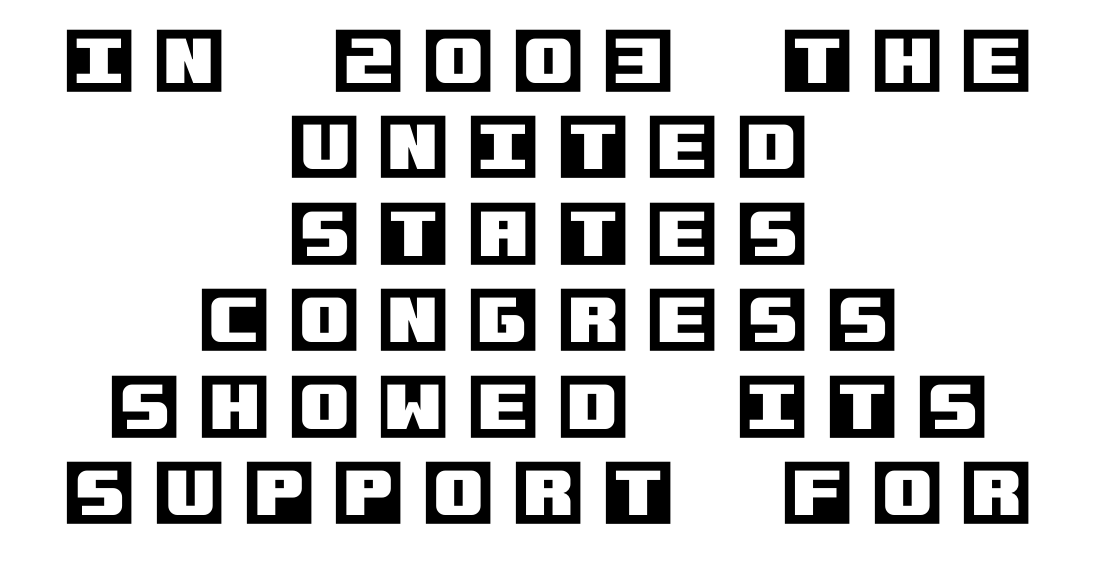
The image shows 72 px text type, upright; set centered, line spacing 1.2x, unusually wide letter spacing (+0.27 em), not underlined; a large x-height.
